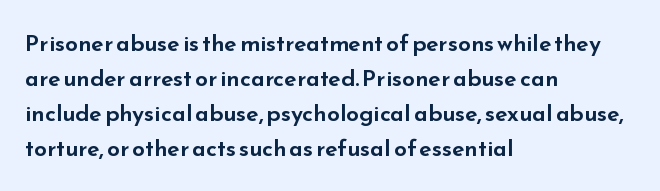
The image shows 23 px text type, upright; set left-aligned, normal line spacing (1.52x), normal letter spacing, not underlined.
